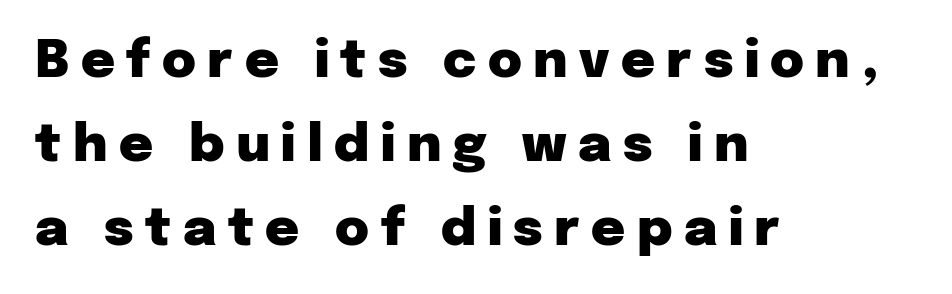
{"serif": "no", "italic": "no", "bold": "yes", "weight": "heavy", "width": "normal", "stroke_contrast": "low", "x_height": "medium", "monospaced": "no", "underline": "no", "align": "left", "line_spacing": "normal", "line_spacing_ratio": 1.62, "letter_spacing": "wide", "letter_spacing_em": 0.22, "glyph_px": 52}
